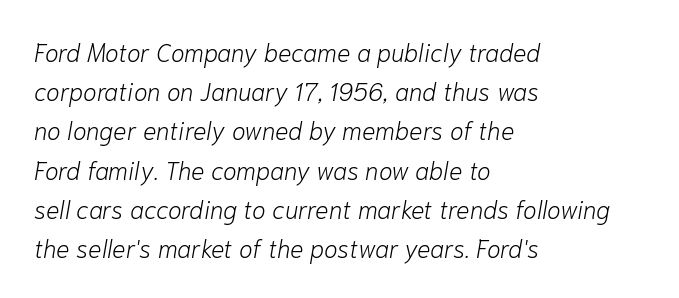
The passage shown is not bold in any degree. Italic? Definitely — the glyphs are oblique. Underlining? Definitely not there. Words appear dense and cohesive because spacing is normal. Each line starts at the same left margin while the right side varies.
